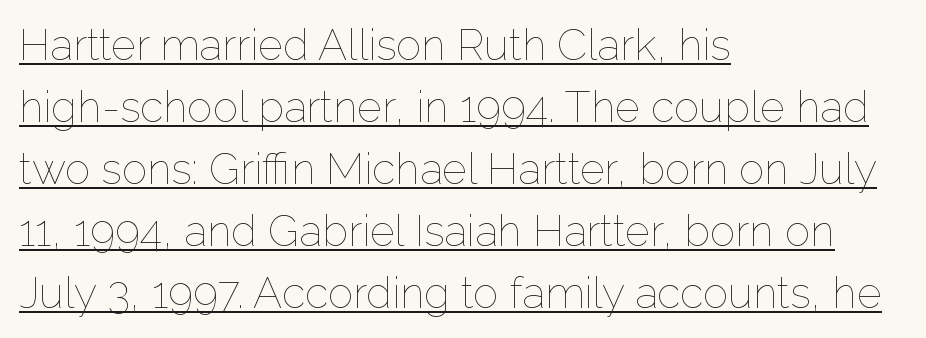
Heaviness? Minimal to ordinary, like unemphasized prose. How are the letters spaced? Ordinarily, with no added tracking. A typographer would call this underscored text. Each new line begins a customary step beneath the previous one.
